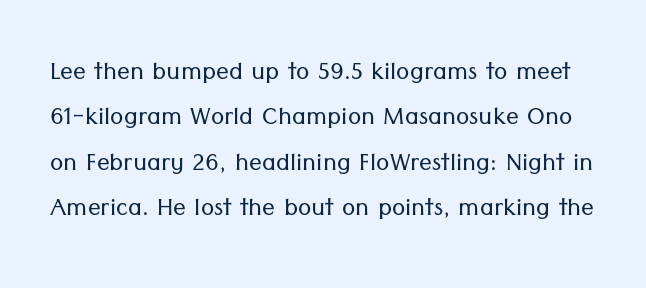
{"serif": "no", "italic": "no", "bold": "no", "weight": "light", "width": "normal", "stroke_contrast": "low", "x_height": "medium", "monospaced": "no", "underline": "no", "line_spacing": "normal", "line_spacing_ratio": 1.42, "letter_spacing": "normal", "letter_spacing_em": 0.0, "glyph_px": 32}
